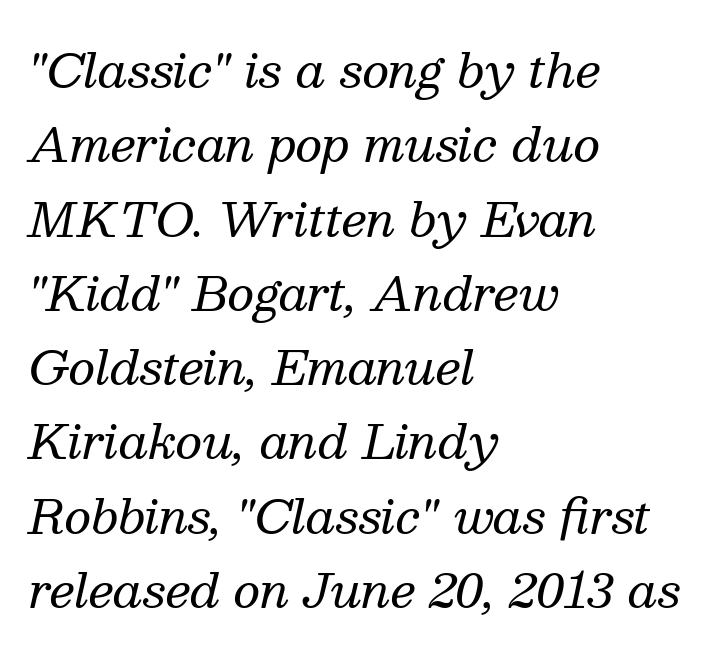
Classification — serif. No heavy texture on the line: the type isn't bold. Proportional: the letters do not fall into vertical columns. The space between consecutive lines is moderate. Rule under the text: the space is simply empty. Yep, that's italic — everything's leaning.
